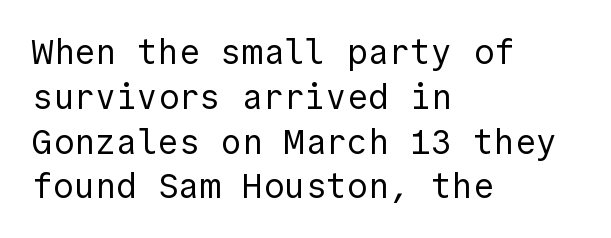
{"serif": "no", "italic": "no", "bold": "no", "weight": "regular", "width": "normal", "x_height": "medium", "underline": "no", "align": "left", "line_spacing": "normal", "line_spacing_ratio": 1.28, "letter_spacing": "normal", "letter_spacing_em": 0.0, "glyph_px": 35}
